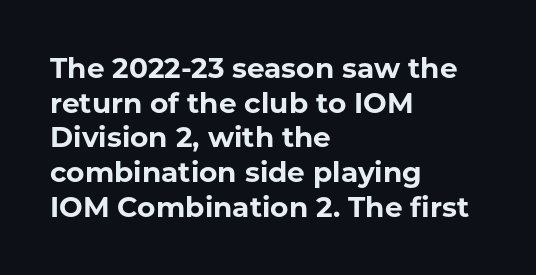
The image shows 28 px bold sans-serif type, upright; set left-aligned, line spacing 1.24x, normal letter spacing, not underlined; low stroke contrast and a medium x-height.
